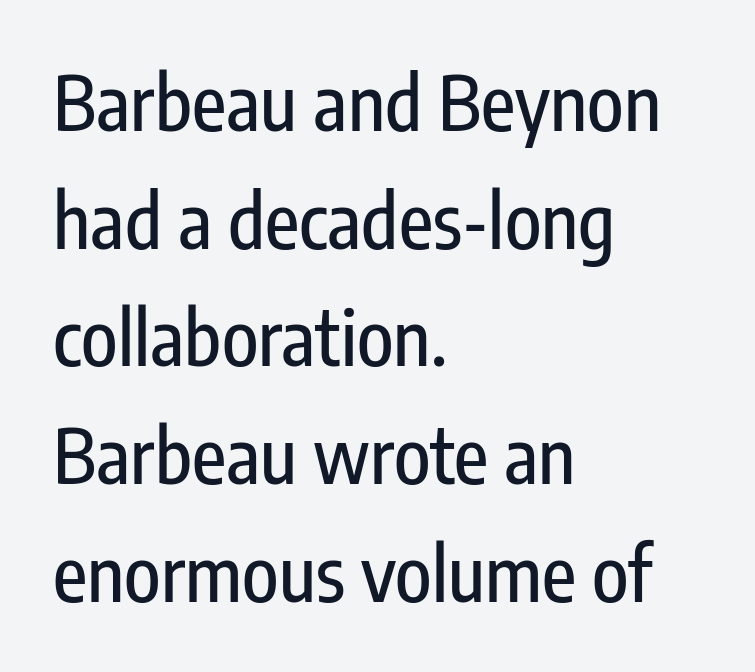
Q: Is the text italic (slanted)? A: No, it is upright.
Q: Is the typeface a serif or a sans-serif typeface? A: Sans-serif.
Q: Is the text underlined? A: No.
Q: How is the paragraph aligned? A: Left-aligned.
Q: Is the spacing between letters normal or unusually wide? A: Normal.
Q: Is the spacing between lines tight, normal or loose? A: Normal.
Q: Width (condensed, normal, or wide)? A: Condensed.
Q: Stroke contrast? A: Low.
Q: x-height? A: Medium.
Q: Monospaced? A: No.
